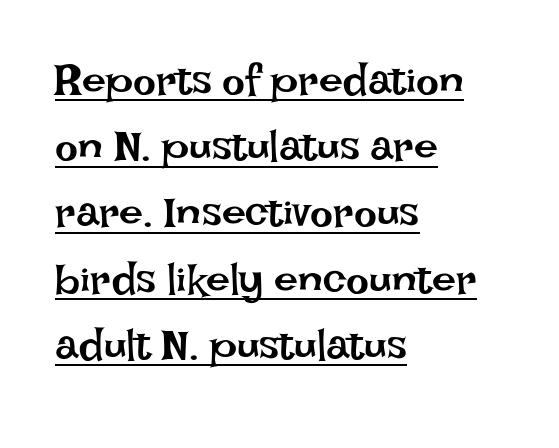
{"italic": "no", "bold": "no", "weight": "regular", "width": "normal", "stroke_contrast": "low", "x_height": "large", "monospaced": "no", "underline": "yes", "align": "left", "line_spacing": "normal", "line_spacing_ratio": 1.54, "letter_spacing": "normal", "letter_spacing_em": 0.0, "glyph_px": 43}
